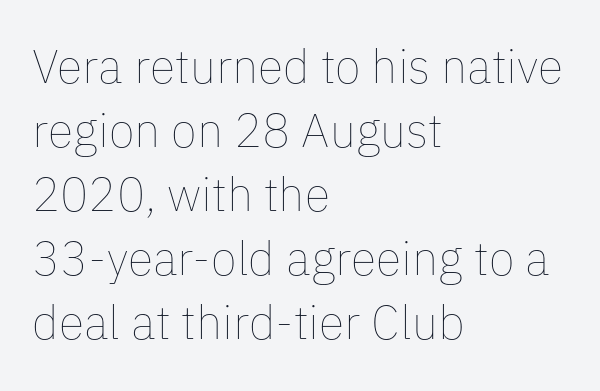
Q: Is the text bold? A: No.
Q: Is the text italic (slanted)? A: No, it is upright.
Q: Is the text underlined? A: No.
Q: How is the paragraph aligned? A: Left-aligned.
Q: Is the spacing between letters normal or unusually wide? A: Normal.
Q: Is the spacing between lines tight, normal or loose? A: Normal.
Q: Width (condensed, normal, or wide)? A: Normal.
Q: Stroke contrast? A: Low.
Q: x-height? A: Medium.
Q: Monospaced? A: No.
